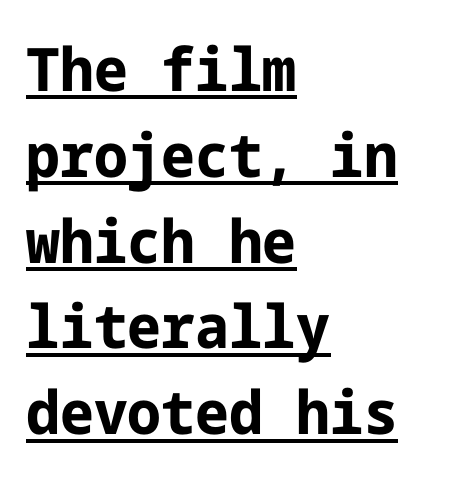
The image shows 60 px bold sans-serif type, upright; set left-aligned, normal line spacing (1.43x), normal letter spacing, underlined; low stroke contrast and a medium x-height.
